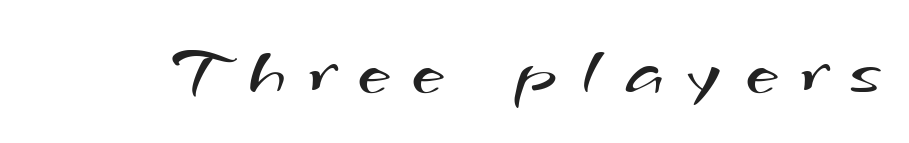
{"serif": "no", "bold": "no", "weight": "regular", "width": "wide", "stroke_contrast": "medium", "x_height": "small", "monospaced": "no", "underline": "no", "letter_spacing": "wide", "letter_spacing_em": 0.34, "glyph_px": 72}
